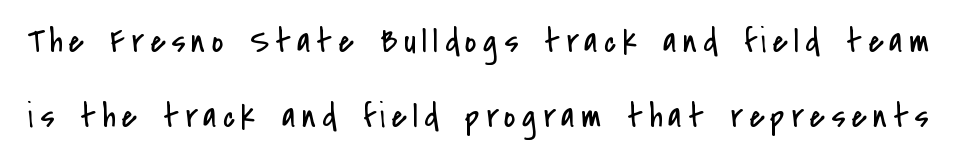
The face used here is proportionally spaced, like ordinary book or web type. If you measured baseline to baseline, you'd find a long distance. Check the space under the baseline: it is left empty. Serif or sans? Sans — the stroke terminals are bare. Every character sits straight up, as roman type does. Stem width sits at or under what a default text font uses.
